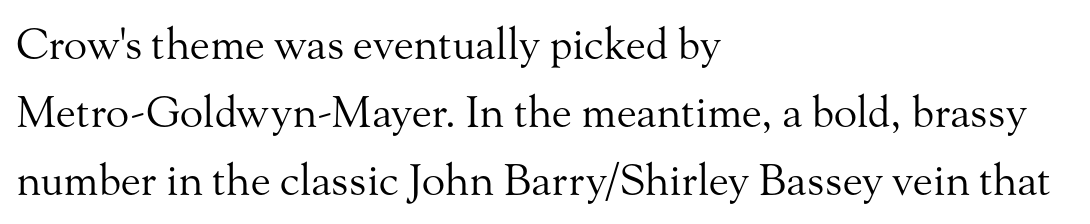
A student would call this left alignment; a typographer would say flush left, rag right. If you measured baseline to baseline, you'd find a middling distance. The rendering uses natural spacing where letterforms have individual widths. The type sits square on the baseline with zero lean. Heaviness? Minimal to ordinary, like unemphasized prose. A serif font was chosen for this passage.
